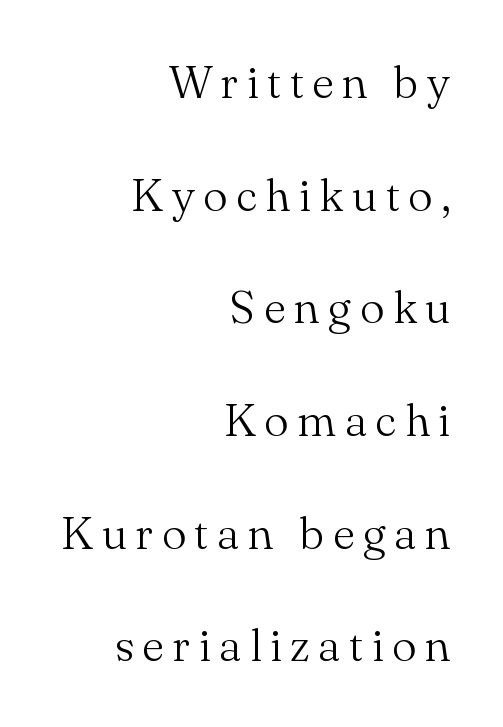
The image shows 46 px light serif type, upright; set right-aligned, loose line spacing (2.45x), not underlined; medium stroke contrast and a small x-height.
